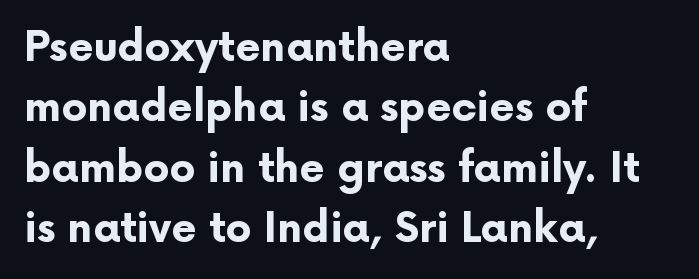
This sample uses plain, unmodified letter spacing. Heft: maximum for text — a bold. One-word summary of the alignment: left. You can tell from the bare stems that sans-serif type was used. This is the regular roman posture of the typeface.
